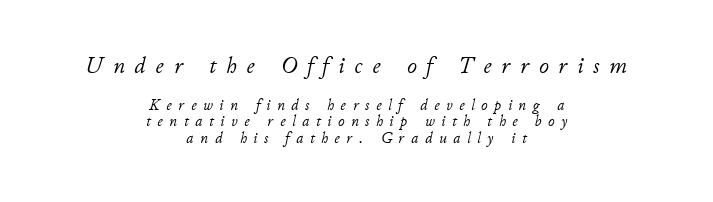
The designer dialed line spacing down below the default. Quick note: italic. Compared with a typical body face, this is equally light or lighter still. The lines in this sample share a center point and differ in where they start and stop. Nobody drew a line under any word here.
